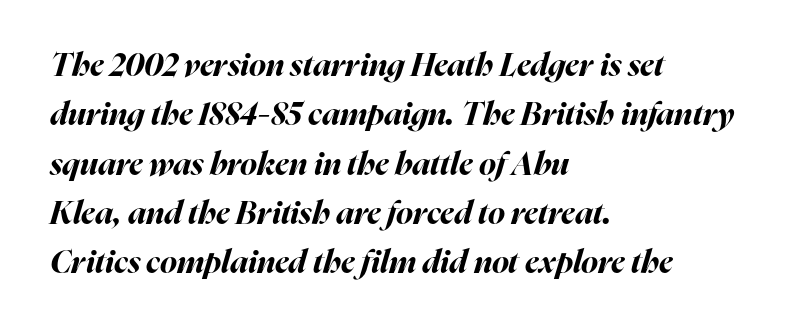
{"italic": "yes", "lean": "right", "slant_degrees": 16, "bold": "yes", "weight": "bold", "width": "normal", "stroke_contrast": "high", "x_height": "medium", "monospaced": "no", "underline": "no", "align": "left", "line_spacing": "normal", "line_spacing_ratio": 1.54, "letter_spacing": "normal", "letter_spacing_em": 0.0, "glyph_px": 32}
